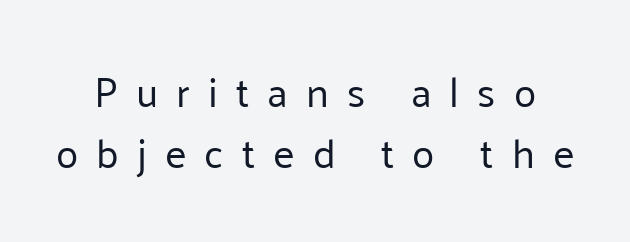
The image shows 41 px regular-weight sans-serif type, upright; set normal line spacing (1.5x), unusually wide letter spacing (+0.44 em), not underlined; low stroke contrast and a medium x-height.
